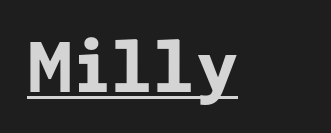
Q: Is the text bold? A: Yes.
Q: Is the text italic (slanted)? A: No, it is upright.
Q: Is the typeface a serif or a sans-serif typeface? A: Sans-serif.
Q: Is the text underlined? A: Yes.
Q: Is the spacing between letters normal or unusually wide? A: Normal.
Q: Width (condensed, normal, or wide)? A: Normal.
Q: Stroke contrast? A: Low.
Q: x-height? A: Medium.
